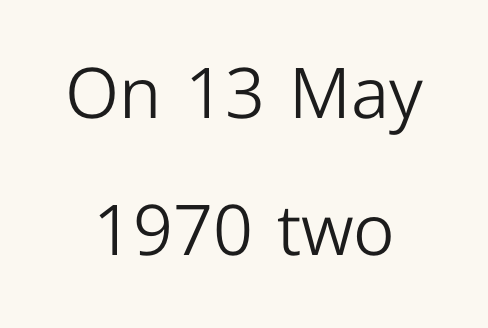
Spacing between characters is what you'd get straight out of the box. Unlike a traditional serif, this face leaves its strokes unadorned. These lines are rendered in a variable-pitch font. Honestly, there is no underline to notice here at all.
